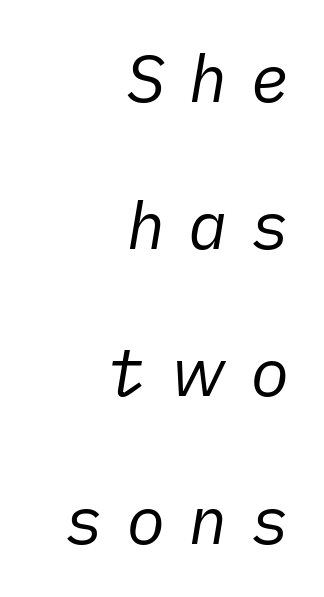
The image shows 66 px regular-weight type, italic (leaning right); set right-aligned, loose line spacing (2.23x), unusually wide letter spacing (+0.34 em), not underlined; low stroke contrast and a medium x-height.
